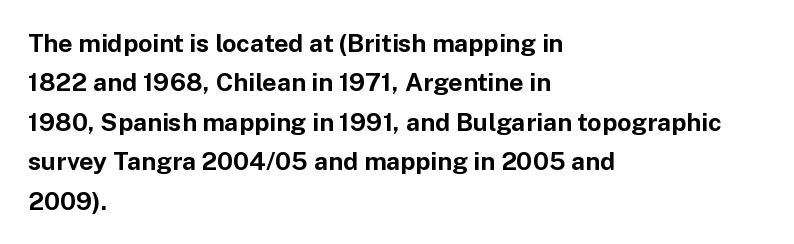
{"italic": "no", "bold": "yes", "underline": "no", "align": "left", "line_spacing": "normal", "line_spacing_ratio": 1.58, "letter_spacing": "normal", "letter_spacing_em": 0.0, "glyph_px": 25}
